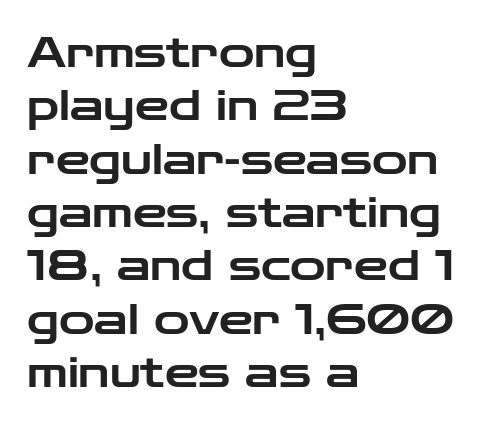
Notice how the passage keeps a crisp vertical edge on the left only. The typography opts for an upright posture over an oblique one. A sans-serif font was chosen for this passage. The string is rendered with underlining switched off. Look at the tracking — it's just the regular setting, nothing added. Do the characters align in a grid? No, the font is proportional.
